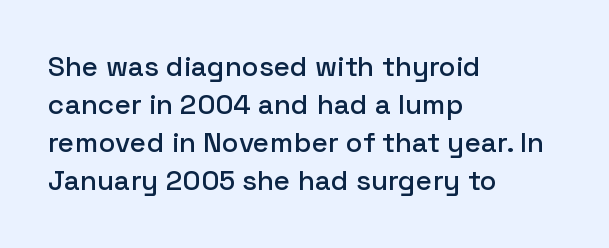
The image shows 28 px sans-serif type, upright; set left-aligned, normal line spacing (1.36x), normal letter spacing, not underlined; low stroke contrast and a medium x-height.
